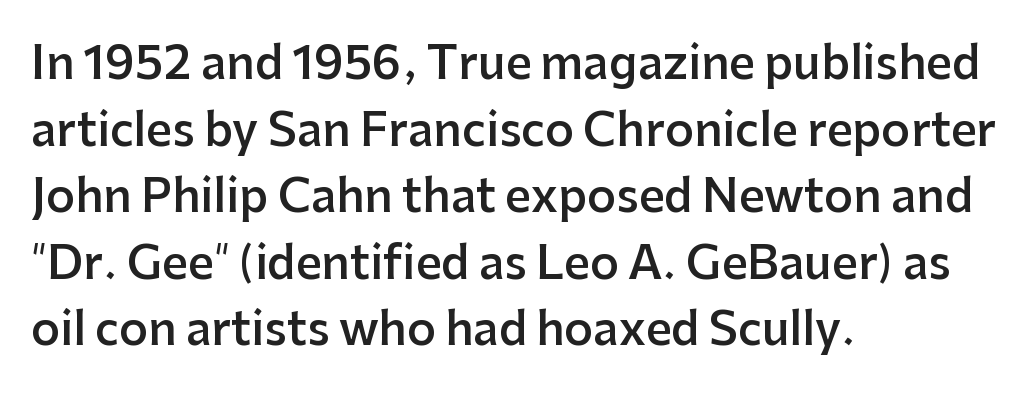
Q: Is the text bold? A: Semi-bold.
Q: Is the text italic (slanted)? A: No, it is upright.
Q: Is the typeface a serif or a sans-serif typeface? A: Sans-serif.
Q: Is the text underlined? A: No.
Q: How is the paragraph aligned? A: Left-aligned.
Q: Is the spacing between letters normal or unusually wide? A: Normal.
Q: Is the spacing between lines tight, normal or loose? A: Normal.
Q: Width (condensed, normal, or wide)? A: Normal.
Q: Stroke contrast? A: Low.
Q: x-height? A: Medium.
Q: Monospaced? A: No.
